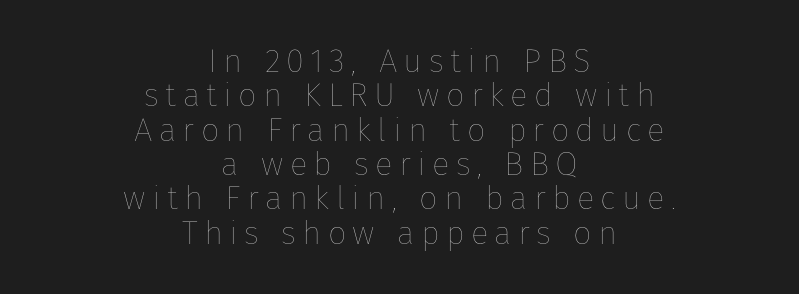
The paragraph has two soft edges and a firm central axis. Think standard paragraph weight, or any step lighter than that. A typesetter would mark this as roman, not italic. Think of a printed novel: that variable character pitch is what you see here.
